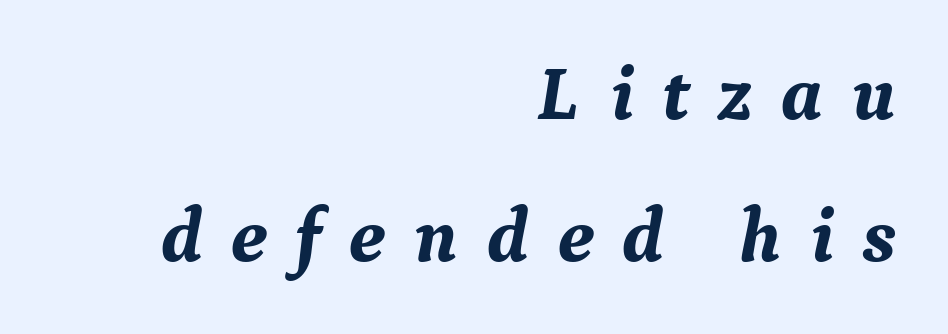
Thick stems and heavy bowls — unmistakably bold. Caption: multi-line text, flush right, ragged left. The text was rendered using a seriffed face with decorative stroke endings. The axis of the letterforms is tilted away from vertical.
